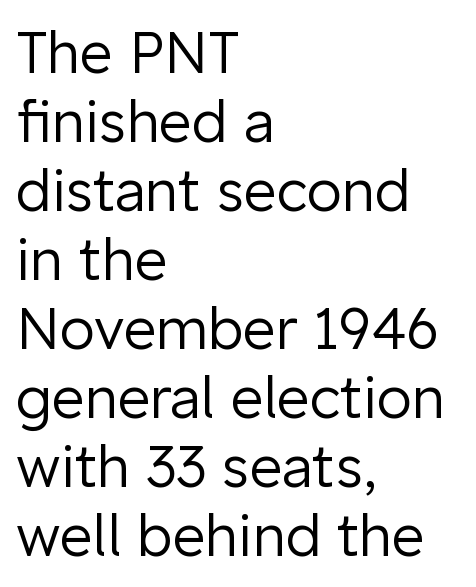
Spacing between characters is what you'd get straight out of the box. A typesetter would call this proportional, since set widths differ per character. I'd call this a sans setting — the letters go barefoot. Unlike italic type, these characters show no tilt at all.
